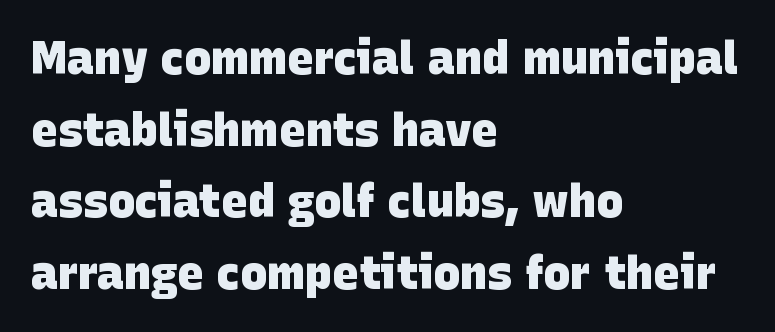
{"serif": "no", "bold": "yes", "weight": "heavy", "width": "normal", "stroke_contrast": "low", "x_height": "large", "monospaced": "no", "underline": "no", "align": "left", "line_spacing": "normal", "line_spacing_ratio": 1.59, "letter_spacing": "normal", "letter_spacing_em": 0.0, "glyph_px": 45}
